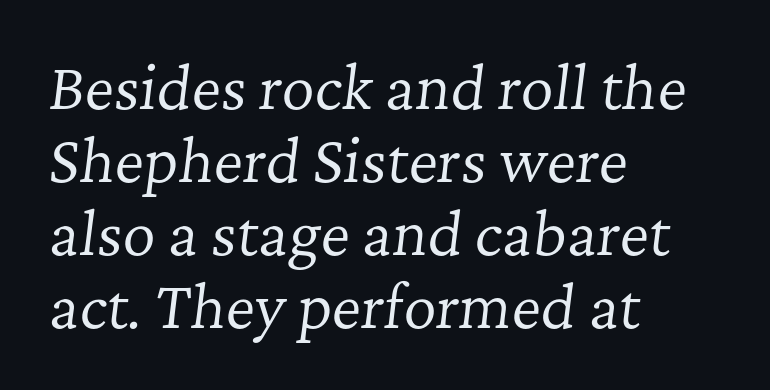
{"serif": "yes", "italic": "yes", "lean": "right", "slant_degrees": 7, "bold": "no", "weight": "regular", "width": "normal", "stroke_contrast": "low", "x_height": "medium", "monospaced": "no", "underline": "no", "align": "left", "line_spacing": "normal", "line_spacing_ratio": 1.28, "letter_spacing": "normal", "letter_spacing_em": 0.0, "glyph_px": 57}
